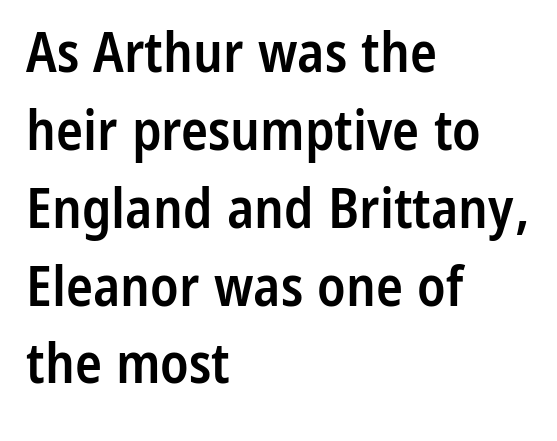
The image shows 56 px semibold, condensed sans-serif type, upright; set left-aligned, normal line spacing (1.39x), normal letter spacing, not underlined; low stroke contrast and a medium x-height.
